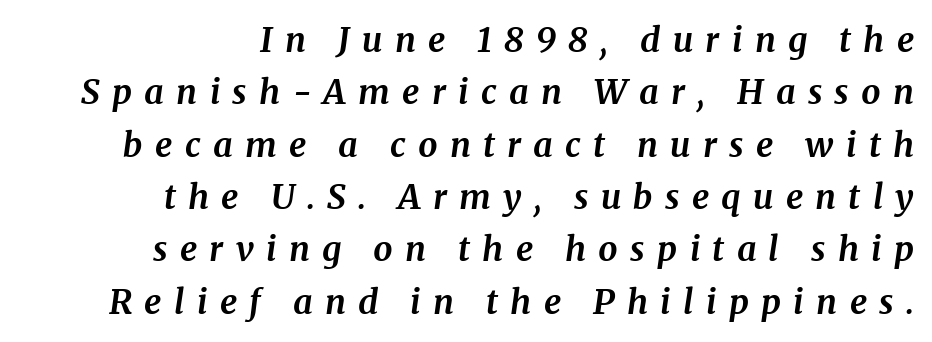
The image shows 34 px bold serif type, italic (leaning right); set right-aligned, normal line spacing (1.54x), unusually wide letter spacing (+0.36 em), not underlined; medium stroke contrast and a medium x-height.
